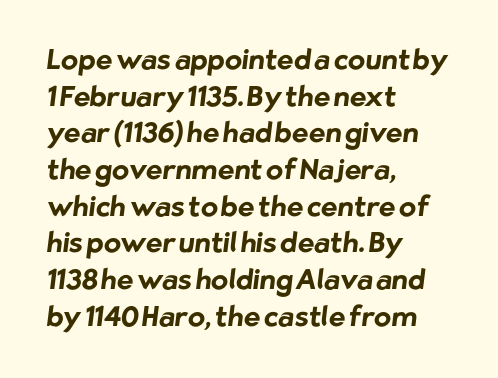
Q: Is the text bold? A: Yes.
Q: Is the typeface a serif or a sans-serif typeface? A: Sans-serif.
Q: Is the text underlined? A: No.
Q: How is the paragraph aligned? A: Left-aligned.
Q: Is the spacing between letters normal or unusually wide? A: Normal.
Q: Is the spacing between lines tight, normal or loose? A: Normal.
Q: Width (condensed, normal, or wide)? A: Normal.
Q: Stroke contrast? A: Low.
Q: x-height? A: Medium.
Q: Monospaced? A: No.
